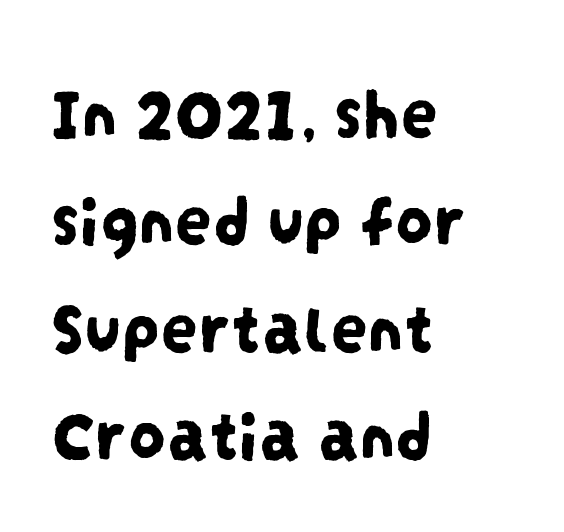
The image shows 74 px condensed sans-serif type; set left-aligned, normal line spacing (1.45x), normal letter spacing, not underlined; low stroke contrast and a large x-height.
